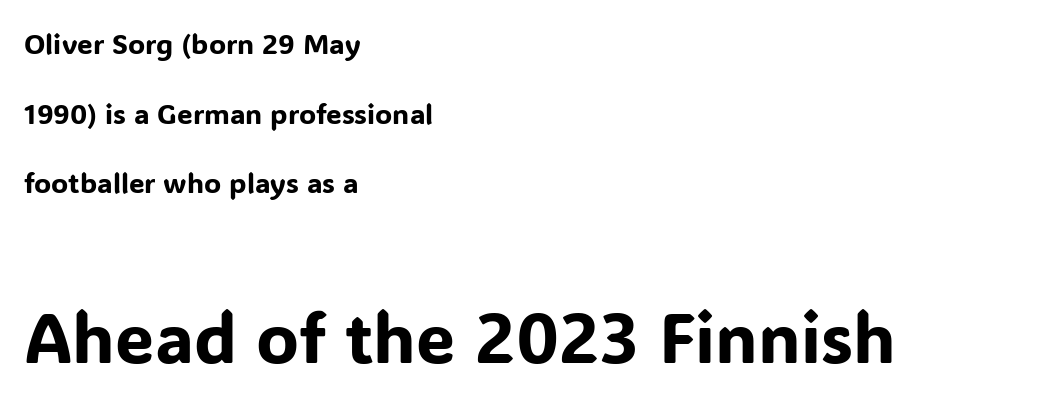
Q: Is the text italic (slanted)? A: No, it is upright.
Q: Is the typeface a serif or a sans-serif typeface? A: Sans-serif.
Q: Is the text underlined? A: No.
Q: How is the paragraph aligned? A: Left-aligned.
Q: Is the spacing between letters normal or unusually wide? A: Normal.
Q: Is the spacing between lines tight, normal or loose? A: Loose.
Q: Which block of text is set in a larger size, the first (top) or the second (bottom)? A: The second (bottom) one.
Q: Width (condensed, normal, or wide)? A: Normal.
Q: Stroke contrast? A: Low.
Q: x-height? A: Medium.
Q: Monospaced? A: No.
